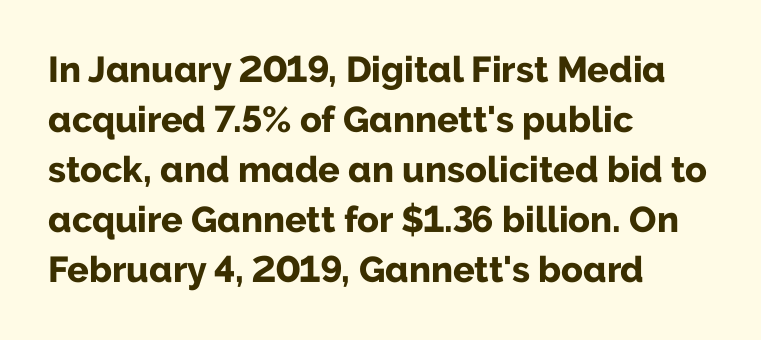
Q: Is the text bold? A: Yes.
Q: Is the text italic (slanted)? A: No, it is upright.
Q: Is the typeface a serif or a sans-serif typeface? A: Sans-serif.
Q: Is the text underlined? A: No.
Q: How is the paragraph aligned? A: Left-aligned.
Q: Is the spacing between letters normal or unusually wide? A: Normal.
Q: Is the spacing between lines tight, normal or loose? A: Normal.
Q: Width (condensed, normal, or wide)? A: Normal.
Q: Stroke contrast? A: Low.
Q: x-height? A: Medium.
Q: Monospaced? A: No.
